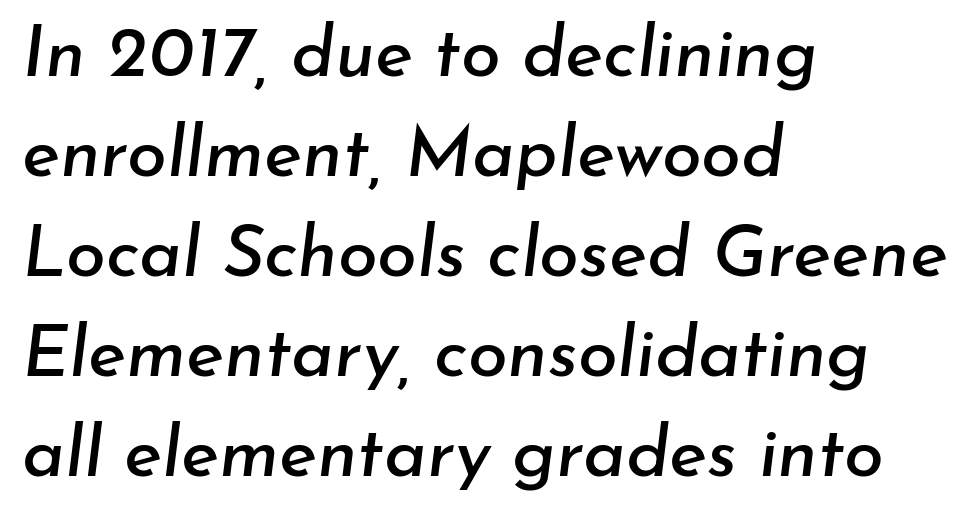
The image shows 72 px text type, italic (leaning right); set left-aligned, normal line spacing (1.39x), normal letter spacing, not underlined; low stroke contrast and a small x-height.
